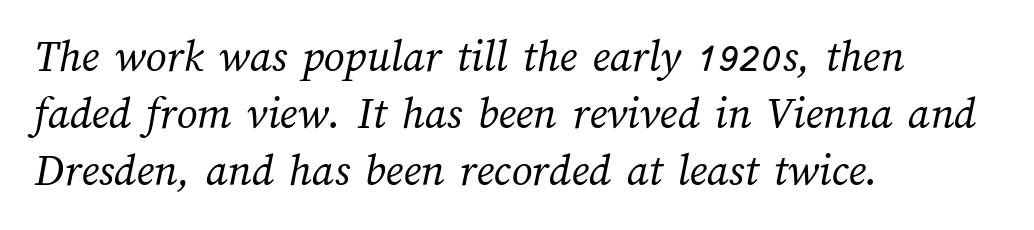
The image shows 46 px regular-weight type; set left-aligned, line spacing 1.24x, normal letter spacing, not underlined; medium stroke contrast and a medium x-height.
